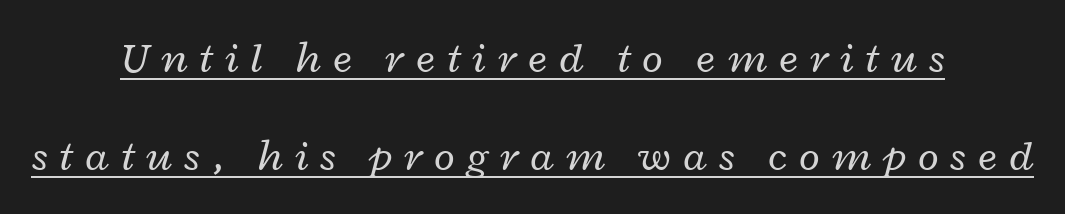
The rendering uses natural spacing where letterforms have individual widths. Compared with a typical body face, this is equally light or lighter still. Check the space under the baseline: a stroke is drawn there. Each new line begins a long way beneath the previous one.
